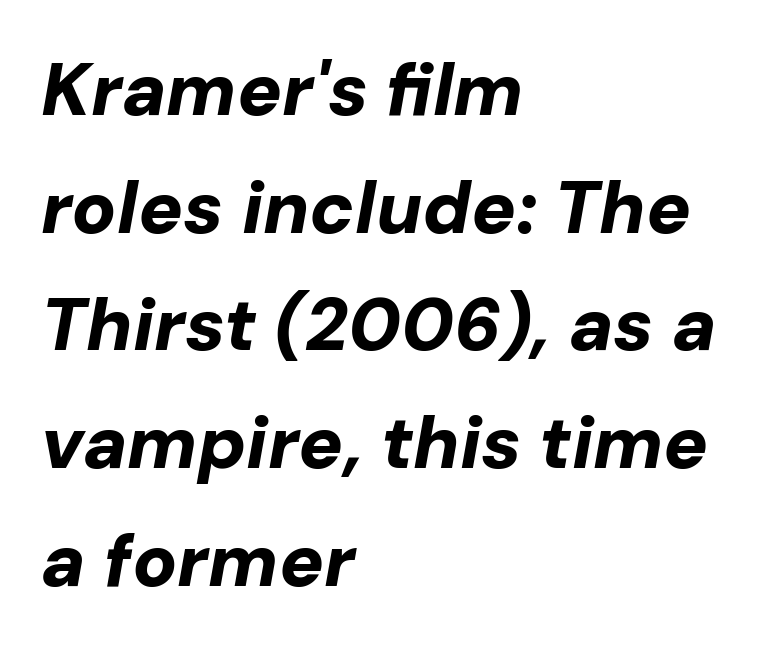
{"italic": "yes", "lean": "right", "slant_degrees": 10, "bold": "yes", "weight": "bold", "width": "normal", "stroke_contrast": "low", "x_height": "medium", "monospaced": "no", "underline": "no", "align": "left", "line_spacing": "normal", "line_spacing_ratio": 1.59, "letter_spacing": "normal", "letter_spacing_em": 0.0, "glyph_px": 74}
